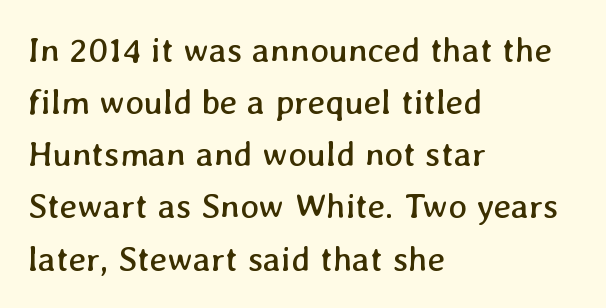
{"bold": "no", "weight": "regular", "width": "normal", "stroke_contrast": "low", "x_height": "medium", "monospaced": "no", "underline": "no", "align": "left", "line_spacing": "normal", "line_spacing_ratio": 1.49, "letter_spacing": "normal", "letter_spacing_em": 0.0, "glyph_px": 35}
